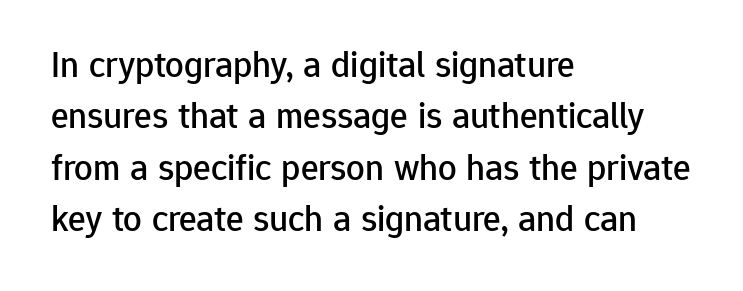
The image shows 37 px sans-serif type, upright; set left-aligned, normal line spacing (1.39x), normal letter spacing, not underlined; low stroke contrast and a medium x-height.
